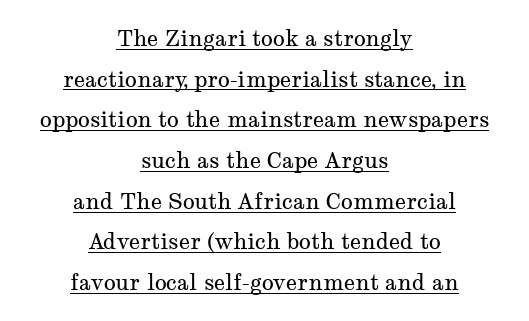
Between one letter and the next there's only the usual sliver of space. The lettering is marked with a stroke running underneath it. The typesetter chose a symmetrical, centered arrangement here. In terms of posture, this sample is upright.
